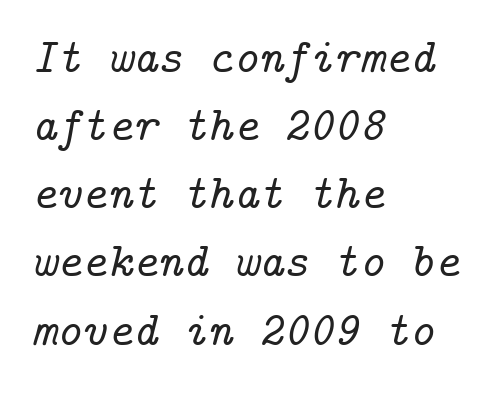
In terms of posture, this sample is oblique. Honestly, the row spacing looks completely unremarkable. The compositor pushed each line to the left boundary. Check where the strokes stop: tiny serifs finish them off. Tracking here is standard; glyphs follow each other at the usual distance.
